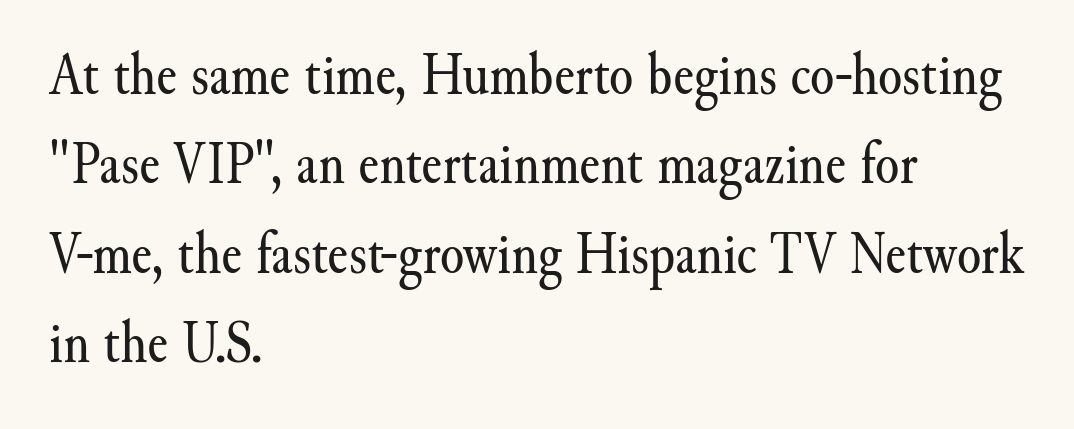
{"serif": "yes", "italic": "no", "bold": "no", "weight": "regular", "width": "normal", "stroke_contrast": "medium", "x_height": "small", "monospaced": "no", "underline": "no", "align": "left", "line_spacing": "normal", "line_spacing_ratio": 1.44, "letter_spacing": "normal", "letter_spacing_em": 0.0, "glyph_px": 62}
